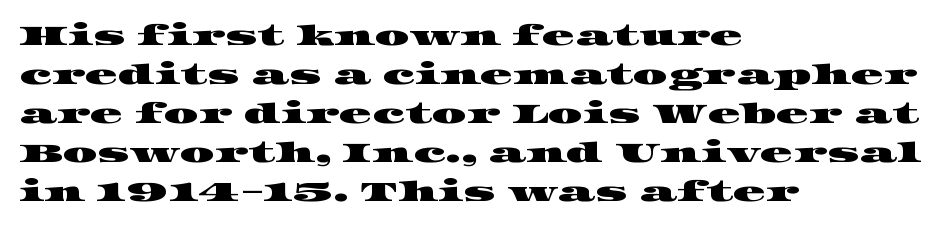
Q: Is the text underlined? A: No.
Q: How is the paragraph aligned? A: Left-aligned.
Q: Is the spacing between letters normal or unusually wide? A: Normal.
Q: Is the spacing between lines tight, normal or loose? A: Normal.
